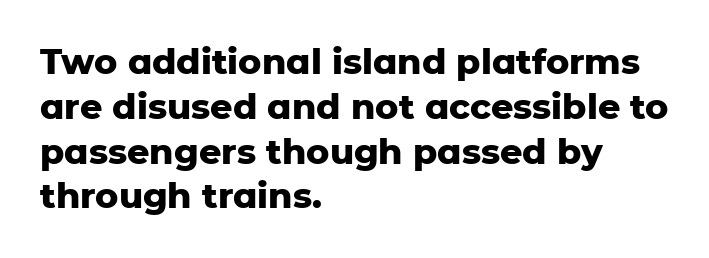
Vertical strokes here are truly vertical. The strip under each line holds only bare page. Students, note that the glyphs here touch the page at normal intervals. The passage shown is emphatically bold. Here the designer chose a conventional face with non-uniform glyph widths. Caption: multi-line text, flush left, ragged right.
